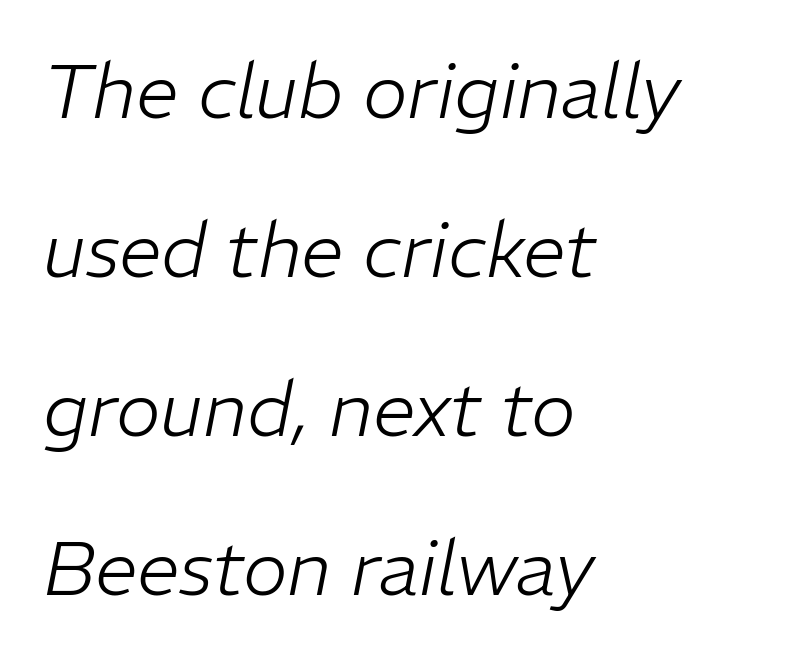
{"italic": "yes", "lean": "right", "slant_degrees": 11, "bold": "no", "weight": "light", "width": "normal", "stroke_contrast": "low", "x_height": "medium", "monospaced": "no", "underline": "no", "align": "left", "line_spacing": "loose", "line_spacing_ratio": 2.09, "letter_spacing": "normal", "letter_spacing_em": 0.0, "glyph_px": 76}
